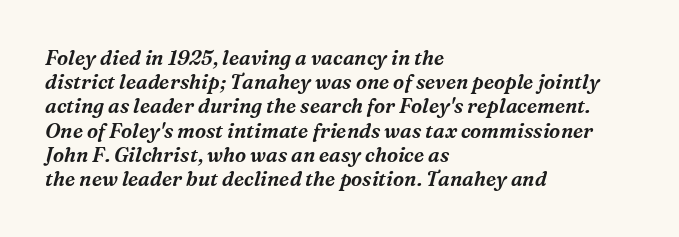
Q: Is the text italic (slanted)? A: Yes, it leans right by about 16 degrees.
Q: Is the text underlined? A: No.
Q: How is the paragraph aligned? A: Left-aligned.
Q: Is the spacing between letters normal or unusually wide? A: Normal.
